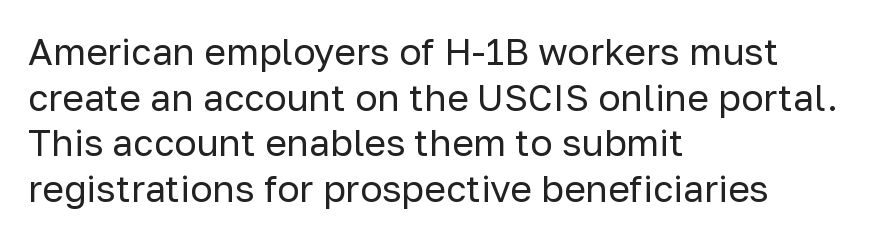
{"serif": "no", "italic": "no", "bold": "no", "weight": "regular", "width": "normal", "stroke_contrast": "low", "x_height": "medium", "monospaced": "no", "underline": "no", "align": "left", "line_spacing_ratio": 1.23, "letter_spacing": "normal", "letter_spacing_em": 0.0, "glyph_px": 37}
